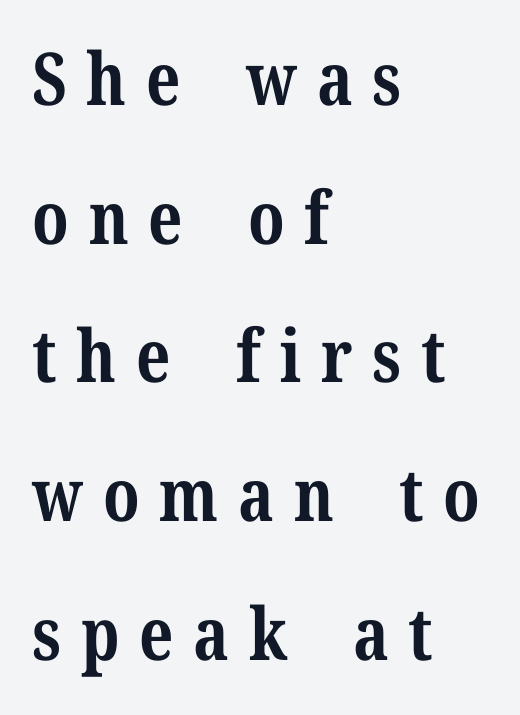
Q: Is the text bold? A: Yes.
Q: Is the text italic (slanted)? A: No, it is upright.
Q: Is the typeface a serif or a sans-serif typeface? A: Serif.
Q: Is the text underlined? A: No.
Q: How is the paragraph aligned? A: Left-aligned.
Q: Is the spacing between letters normal or unusually wide? A: Unusually wide.
Q: Is the spacing between lines tight, normal or loose? A: Loose.
Q: Width (condensed, normal, or wide)? A: Normal.
Q: Stroke contrast? A: Medium.
Q: x-height? A: Medium.
Q: Monospaced? A: No.
